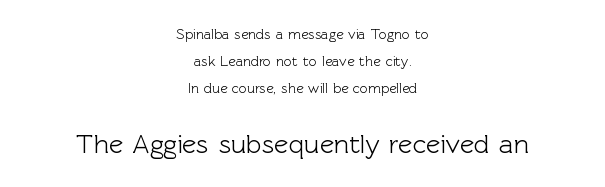
{"italic": "no", "underline": "no", "align": "center", "line_spacing": "loose", "line_spacing_ratio": 1.92, "letter_spacing": "normal", "letter_spacing_em": 0.0, "larger_block": "second", "size_ratio": 1.93, "glyph_px": 27}
